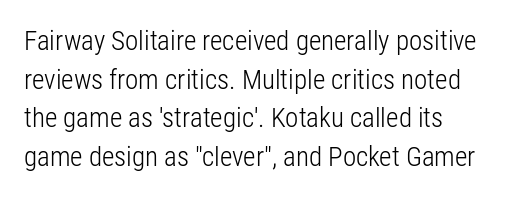
{"italic": "no", "bold": "no", "underline": "no", "align": "left", "line_spacing": "normal", "line_spacing_ratio": 1.43, "letter_spacing": "normal", "letter_spacing_em": 0.0, "glyph_px": 27}
